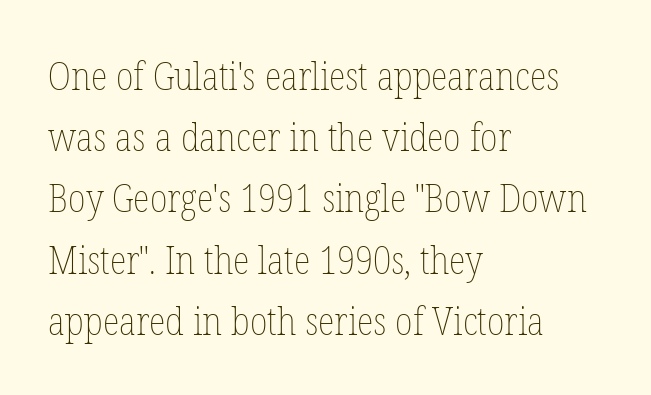
The image shows 39 px thin, condensed type, upright; set left-aligned, normal line spacing (1.57x), normal letter spacing, not underlined; low stroke contrast and a medium x-height.
